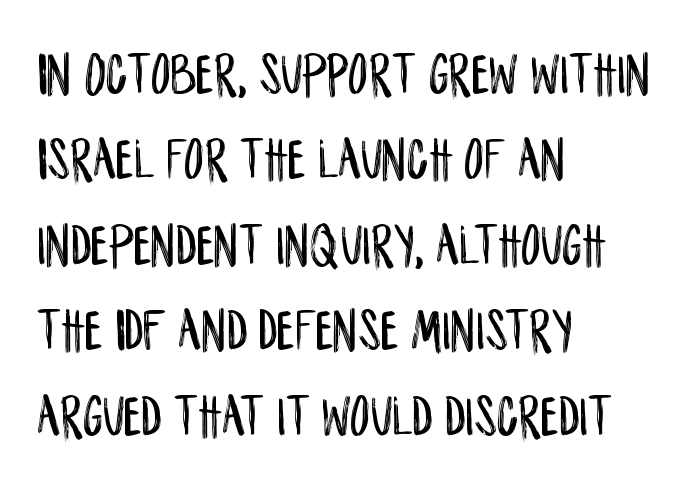
{"serif": "no", "italic": "no", "width": "condensed", "stroke_contrast": "low", "x_height": "large", "monospaced": "no", "underline": "no", "align": "left", "line_spacing": "normal", "line_spacing_ratio": 1.4, "letter_spacing": "normal", "letter_spacing_em": 0.0, "glyph_px": 61}
